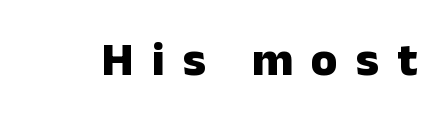
Italic? Not at all — the glyphs are vertical. Typographically, this falls in the sans-serif category. The strokes are fattened all the way to bold. These lines have a slow, spaced-out rhythm from letter to letter. Descenders hang freely into open space. Each letter keeps its own natural width here, so spacing adapts to shape.
